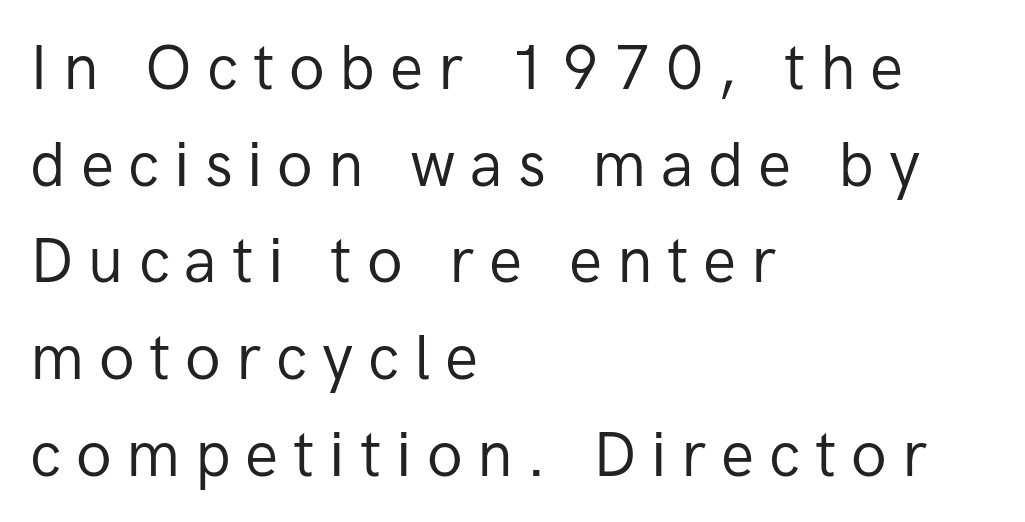
{"serif": "no", "italic": "no", "bold": "no", "weight": "regular", "width": "normal", "stroke_contrast": "low", "x_height": "medium", "monospaced": "no", "underline": "no", "align": "left", "line_spacing": "normal", "line_spacing_ratio": 1.56, "letter_spacing": "wide", "letter_spacing_em": 0.24, "glyph_px": 62}
